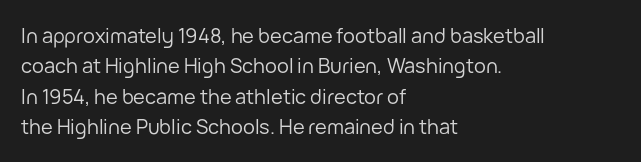
{"italic": "no", "bold": "no", "underline": "no", "align": "left", "line_spacing": "normal", "line_spacing_ratio": 1.52, "letter_spacing": "normal", "letter_spacing_em": 0.0, "glyph_px": 20}
